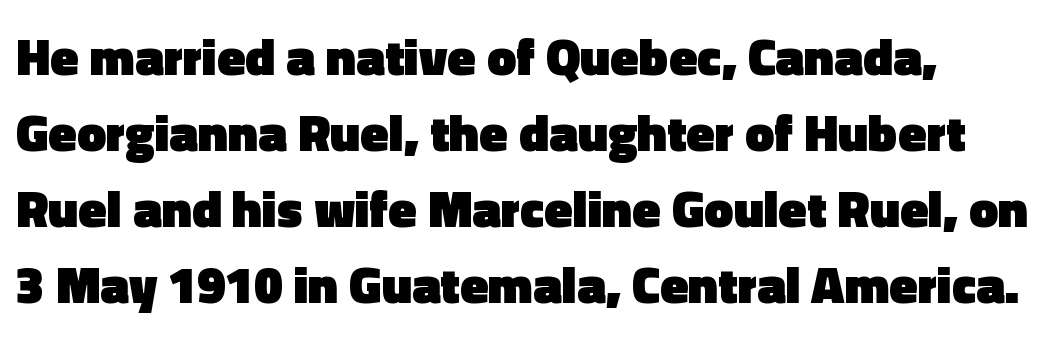
Do the letters lean? They stand straight. Just letters on the line, the space beneath them empty. The letters are bold, with thick, heavy strokes. Does extra space separate the letters? No, they use regular spacing.
